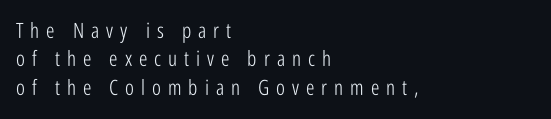
The image shows 21 px text type, upright; set left-aligned, normal line spacing (1.35x), unusually wide letter spacing (+0.33 em), not underlined.
